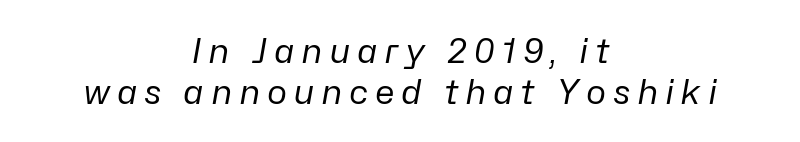
Q: Is the text bold? A: No.
Q: Is the text italic (slanted)? A: Yes, it leans right by about 10 degrees.
Q: Is the text underlined? A: No.
Q: How is the paragraph aligned? A: Centered.
Q: Width (condensed, normal, or wide)? A: Normal.
Q: Stroke contrast? A: Low.
Q: x-height? A: Medium.
Q: Monospaced? A: No.
